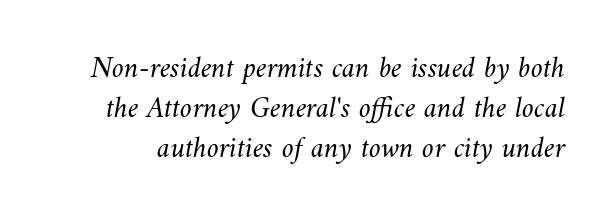
A light-to-regular cut is what we see here. The type is set solid horizontally, with unmodified tracking. Proportional: the letters do not fall into vertical columns. Only glyphs here, with clear space below each row. Reading down the column, the eye jumps a familiar distance to each next line.
